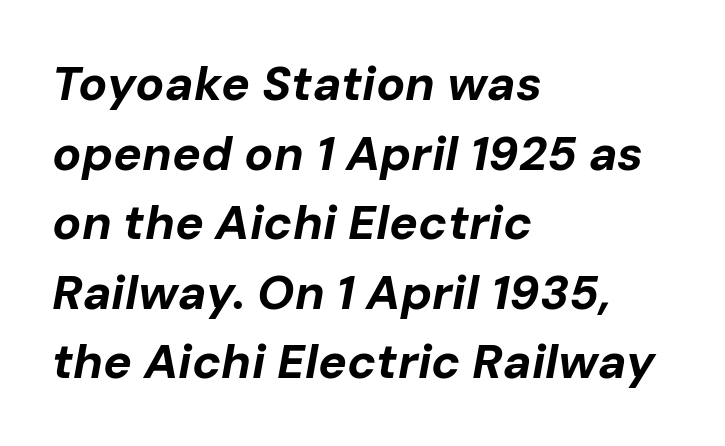
Anything drawn beneath the words? Only blank space. Rendered with sloped, italic letterforms. Standard letterfit; no display-style spreading of the glyphs. The lines are quadded left.
